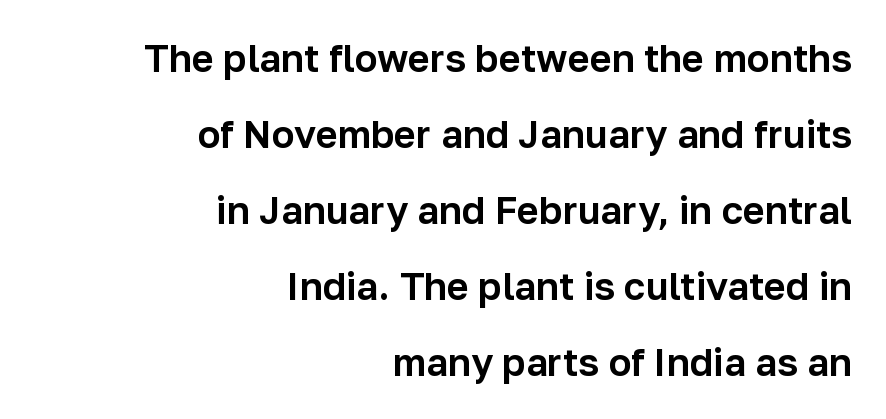
The image shows 38 px sans-serif type, upright; set right-aligned, loose line spacing (2.0x), normal letter spacing, not underlined; low stroke contrast and a medium x-height.
